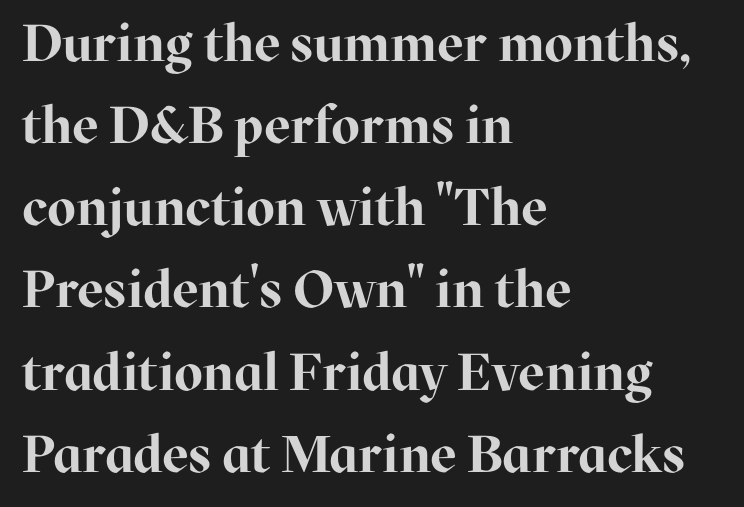
The image shows 52 px bold serif type, upright; set left-aligned, normal line spacing (1.58x), normal letter spacing, not underlined; high stroke contrast and a medium x-height.
